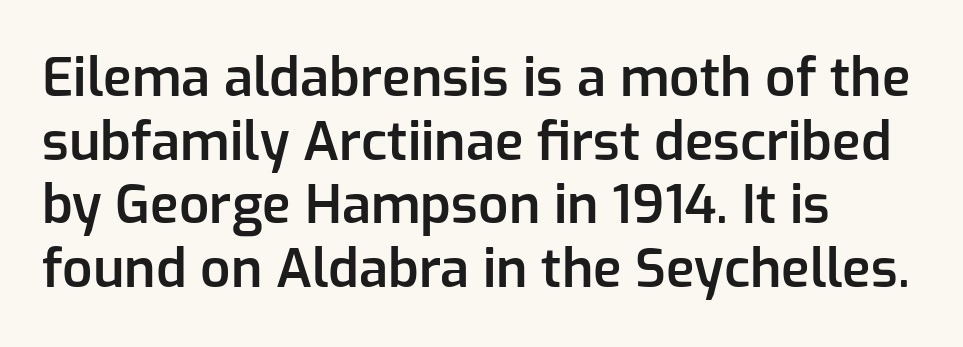
The ragged edge is on the right, which tells us the setting is flush left. Students, note that the glyphs here touch the page at normal intervals. Stroke thickness is moderately raised; the sample reads as semibold. This sample uses an upright cut, with every glyph sitting square on the baseline. The passage shown is typed in a proportional face where columns would drift.
